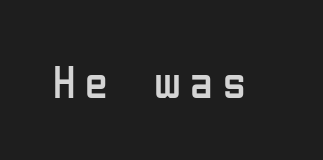
Q: Is the text bold? A: No.
Q: Is the text italic (slanted)? A: No, it is upright.
Q: Is the typeface a serif or a sans-serif typeface? A: Sans-serif.
Q: Is the text underlined? A: No.
Q: Is the spacing between letters normal or unusually wide? A: Unusually wide.
Q: Width (condensed, normal, or wide)? A: Condensed.
Q: Stroke contrast? A: Low.
Q: x-height? A: Medium.
Q: Monospaced? A: No.
